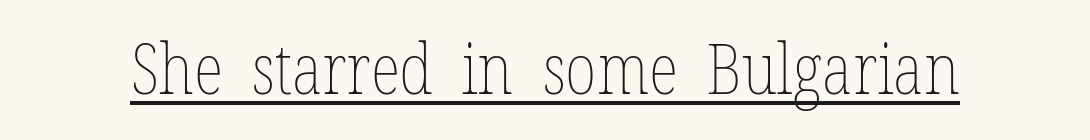
Q: Is the text bold? A: No.
Q: Is the text italic (slanted)? A: No, it is upright.
Q: Is the text underlined? A: Yes.
Q: Is the spacing between letters normal or unusually wide? A: Normal.
Q: Width (condensed, normal, or wide)? A: Condensed.
Q: Stroke contrast? A: Low.
Q: x-height? A: Medium.
Q: Monospaced? A: No.
